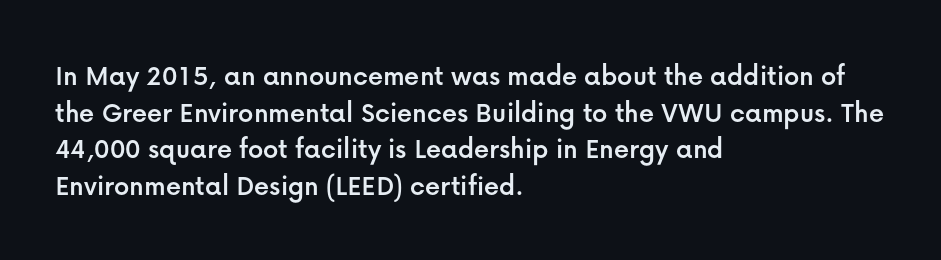
The image shows 30 px sans-serif type, upright; set left-aligned, line spacing 1.22x, normal letter spacing, not underlined; low stroke contrast and a medium x-height.
